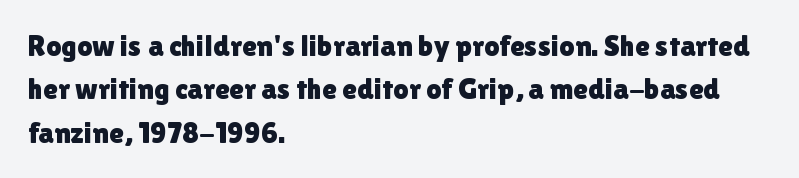
The image shows 30 px sans-serif type, upright; set left-aligned, normal line spacing (1.45x), normal letter spacing, not underlined; a medium x-height.
